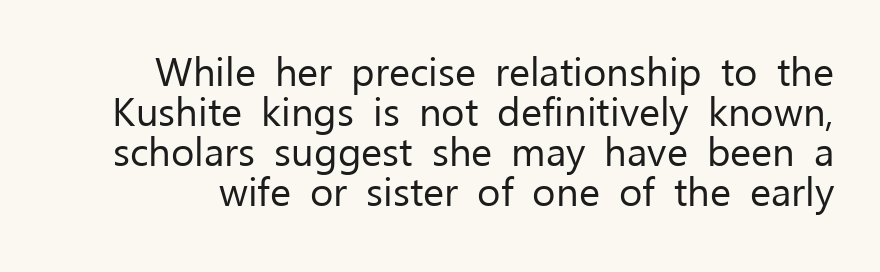
{"serif": "no", "italic": "no", "bold": "no", "weight": "regular", "width": "normal", "stroke_contrast": "low", "x_height": "medium", "monospaced": "no", "underline": "no", "line_spacing": "tight", "line_spacing_ratio": 1.0, "letter_spacing": "normal", "letter_spacing_em": 0.0, "glyph_px": 40}
